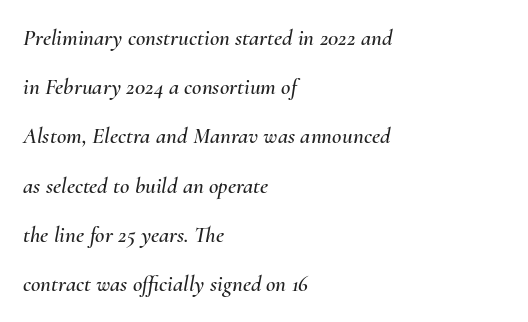
A typesetter would call this leading open, well beyond the default. Between one letter and the next there's only the usual sliver of space. The text carries the slant typical of an italic or oblique font. Does the copy run flush right? No — it runs flush left. Descenders are the only things crossing below the line.
